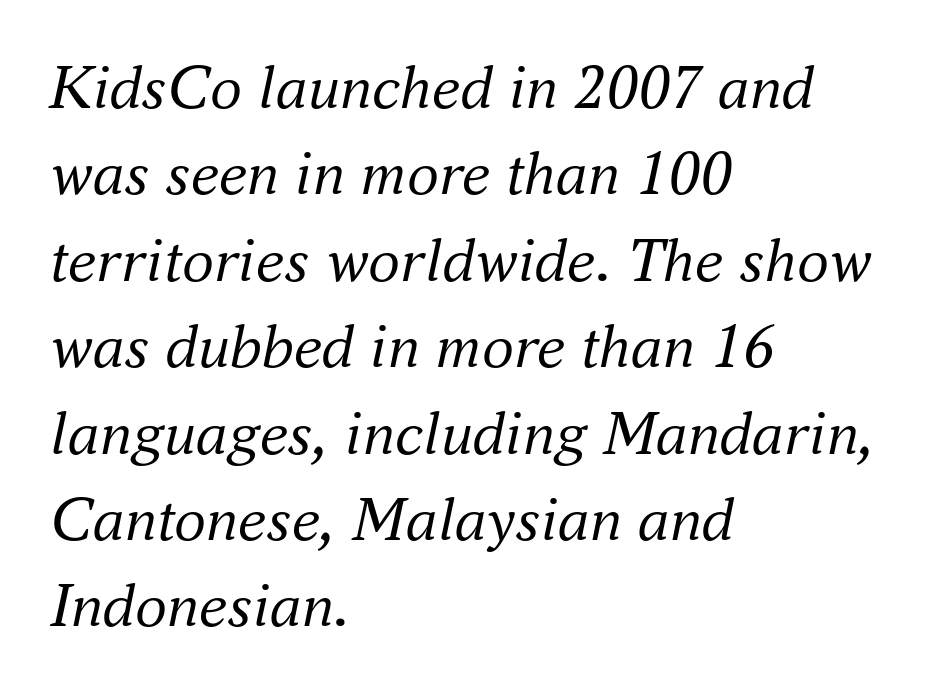
Whoever set this chose a conventional vertical rhythm. Compared with ordinary roman type, these characters are visibly tilted. Serifs: yes, visible at the terminals of the letterforms. Check under the words: just untouched page. Summary of weight: not heavy and not bold.
